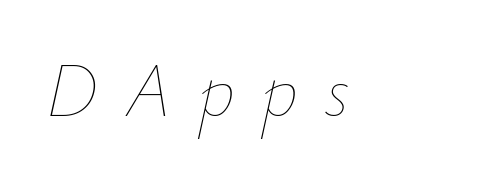
Q: Is the text bold? A: No.
Q: Is the text italic (slanted)? A: Yes, it leans right by about 12 degrees.
Q: Is the text underlined? A: No.
Q: Is the spacing between letters normal or unusually wide? A: Unusually wide.
Q: Width (condensed, normal, or wide)? A: Normal.
Q: Stroke contrast? A: Low.
Q: x-height? A: Small.
Q: Monospaced? A: No.
